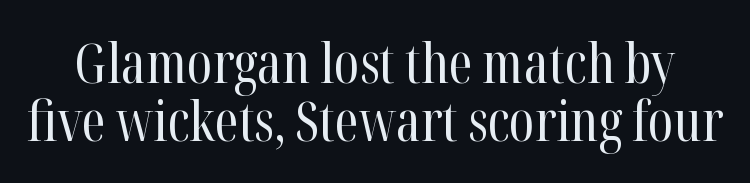
This rendering employs a face with finishing strokes, i.e., a serif. The type sits square on the baseline with zero lean. The rendering uses natural spacing where letterforms have individual widths. Compared with typical body copy, the letter spacing here is the same.
